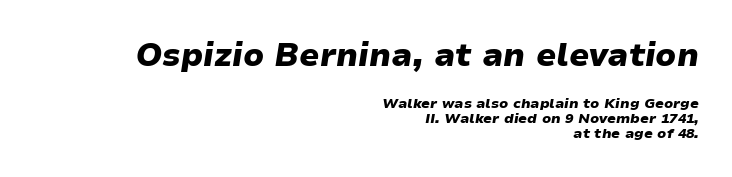
Q: Is the text bold? A: Yes.
Q: Is the text italic (slanted)? A: Yes, it leans right by about 9 degrees.
Q: Is the text underlined? A: No.
Q: How is the paragraph aligned? A: Right-aligned.
Q: Is the spacing between letters normal or unusually wide? A: Normal.
Q: Is the spacing between lines tight, normal or loose? A: Tight.
Q: Which block of text is set in a larger size, the first (top) or the second (bottom)? A: The first (top) one.
Q: Width (condensed, normal, or wide)? A: Wide.
Q: Stroke contrast? A: Low.
Q: x-height? A: Medium.
Q: Monospaced? A: No.
